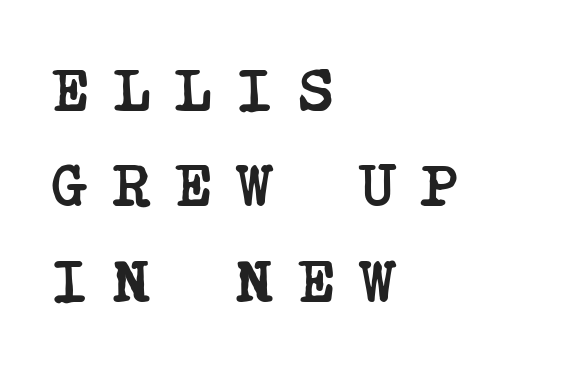
The image shows 60 px semibold, condensed serif type; set left-aligned, normal line spacing (1.59x), unusually wide letter spacing (+0.44 em), not underlined; low stroke contrast and a large x-height.
